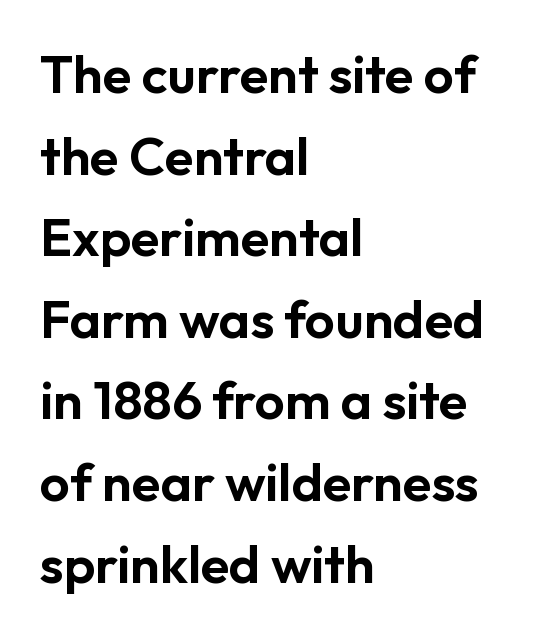
Q: Is the text italic (slanted)? A: No, it is upright.
Q: Is the typeface a serif or a sans-serif typeface? A: Sans-serif.
Q: Is the text underlined? A: No.
Q: How is the paragraph aligned? A: Left-aligned.
Q: Is the spacing between letters normal or unusually wide? A: Normal.
Q: Is the spacing between lines tight, normal or loose? A: Normal.
Q: Width (condensed, normal, or wide)? A: Normal.
Q: Stroke contrast? A: Low.
Q: x-height? A: Medium.
Q: Monospaced? A: No.
